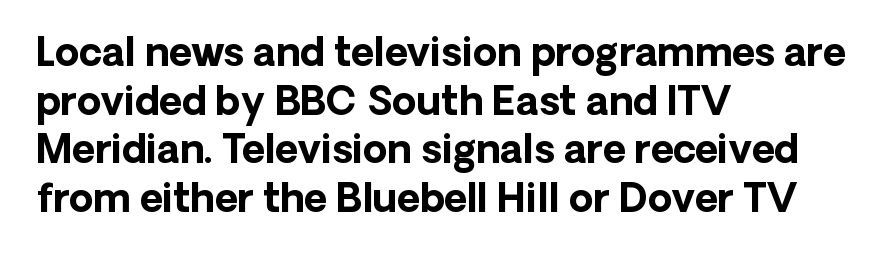
The image shows 39 px bold sans-serif type, upright; set left-aligned, normal line spacing (1.25x), normal letter spacing, not underlined; low stroke contrast and a medium x-height.
